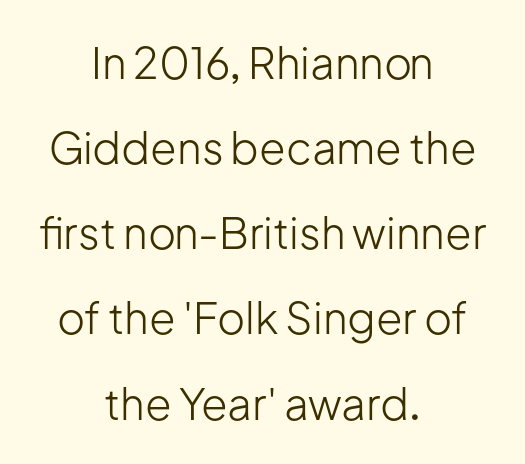
The image shows 43 px light sans-serif type, upright; set centered, loose line spacing (1.98x), normal letter spacing, not underlined; low stroke contrast and a medium x-height.
